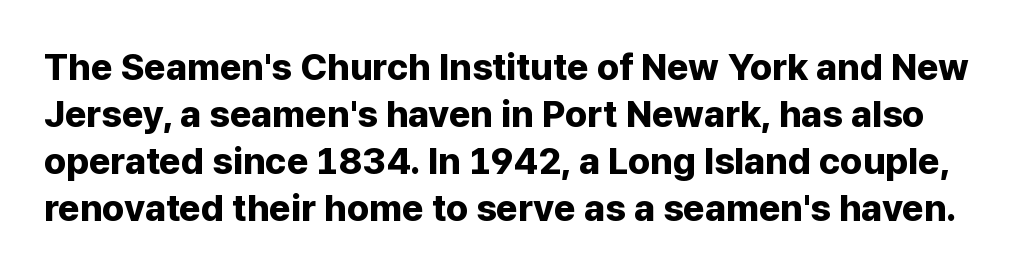
{"serif": "no", "italic": "no", "bold": "yes", "weight": "bold", "width": "normal", "stroke_contrast": "low", "x_height": "medium", "monospaced": "no", "underline": "no", "line_spacing": "normal", "line_spacing_ratio": 1.27, "letter_spacing": "normal", "letter_spacing_em": 0.0, "glyph_px": 37}
